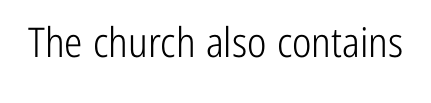
{"serif": "no", "italic": "no", "bold": "no", "weight": "light", "width": "condensed", "stroke_contrast": "low", "x_height": "medium", "monospaced": "no", "underline": "no", "letter_spacing": "normal", "letter_spacing_em": 0.0, "glyph_px": 41}
